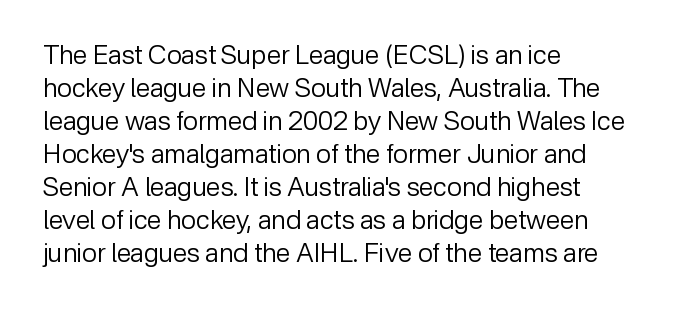
{"italic": "no", "bold": "no", "underline": "no", "align": "left", "line_spacing": "normal", "line_spacing_ratio": 1.27, "letter_spacing": "normal", "letter_spacing_em": 0.0, "glyph_px": 26}
